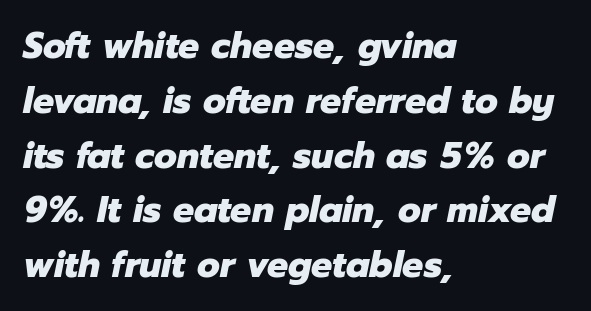
The image shows 37 px heavy type, italic (leaning right); set left-aligned, normal line spacing (1.48x), normal letter spacing, not underlined; low stroke contrast and a medium x-height.
